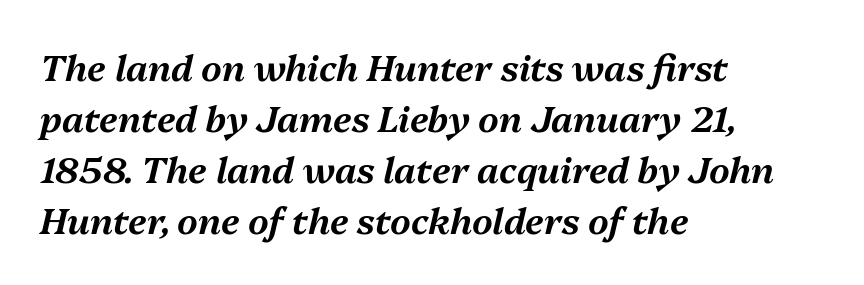
Q: Is the text italic (slanted)? A: Yes, it leans right by about 13 degrees.
Q: Is the text underlined? A: No.
Q: How is the paragraph aligned? A: Left-aligned.
Q: Is the spacing between letters normal or unusually wide? A: Normal.
Q: Is the spacing between lines tight, normal or loose? A: Normal.
Q: Width (condensed, normal, or wide)? A: Normal.
Q: Stroke contrast? A: Medium.
Q: x-height? A: Medium.
Q: Monospaced? A: No.
